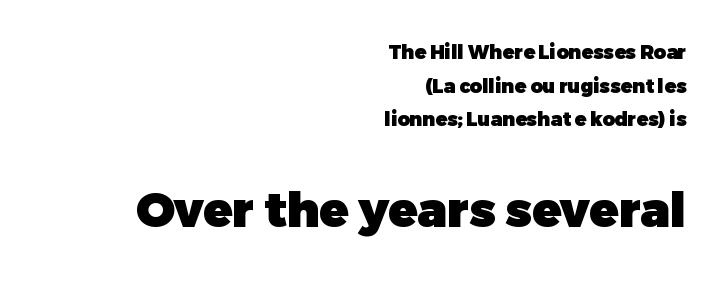
{"serif": "no", "italic": "no", "bold": "yes", "weight": "heavy", "width": "normal", "stroke_contrast": "low", "x_height": "medium", "monospaced": "no", "underline": "no", "align": "right", "line_spacing_ratio": 1.77, "letter_spacing": "normal", "letter_spacing_em": 0.0, "larger_block": "second", "size_ratio": 2.53, "glyph_px": 48}
